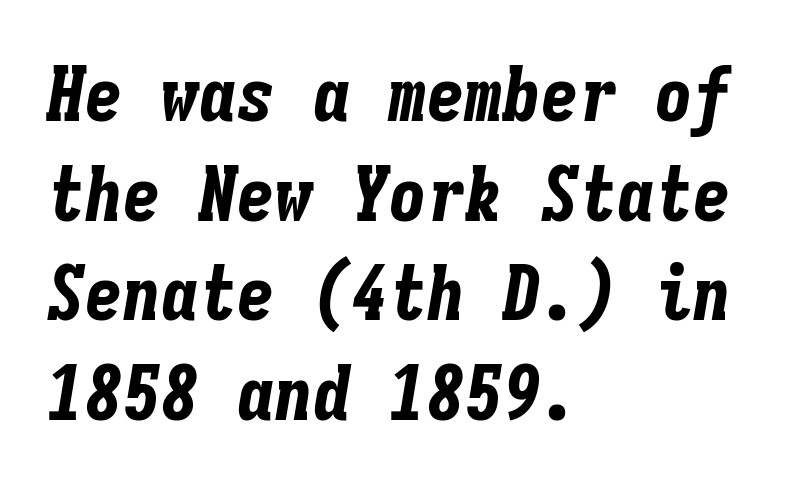
Q: Is the text bold? A: Yes.
Q: Is the text italic (slanted)? A: Yes, it leans right by about 9 degrees.
Q: Is the text underlined? A: No.
Q: How is the paragraph aligned? A: Left-aligned.
Q: Is the spacing between letters normal or unusually wide? A: Normal.
Q: Is the spacing between lines tight, normal or loose? A: Normal.
Q: Width (condensed, normal, or wide)? A: Condensed.
Q: Stroke contrast? A: Low.
Q: x-height? A: Medium.
Q: Monospaced? A: Yes.
